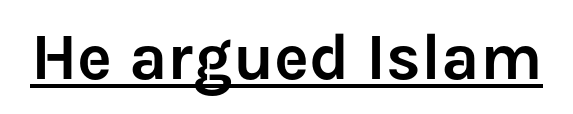
{"serif": "no", "italic": "no", "width": "normal", "stroke_contrast": "low", "x_height": "medium", "monospaced": "no", "underline": "yes", "letter_spacing": "normal", "letter_spacing_em": 0.0, "glyph_px": 66}
